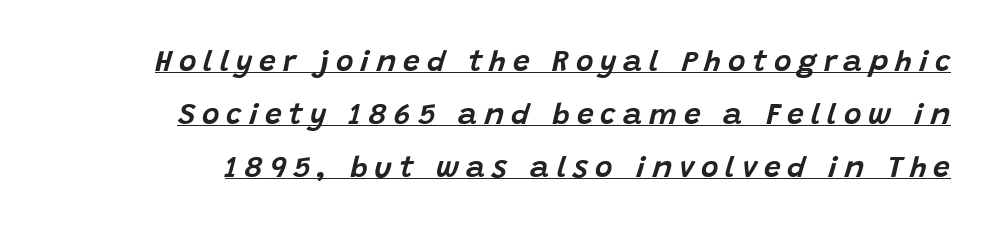
Substantial extra tracking has been applied to these lines. Quick note: underline on. Varying glyph widths throughout — classic text-font behaviour. Looking at the ascenders, they clearly lean.
